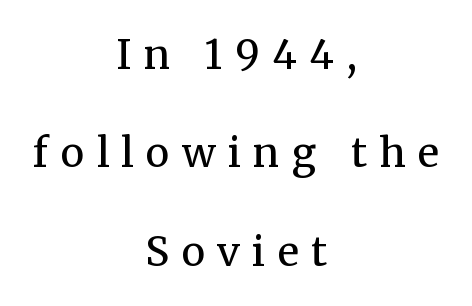
Each word looks stretched out because of the extra space between its letters. Does the type have serifs? Yes, each stem ends in a small foot. Stem width sits at or under what a default text font uses. Rendered with straight, roman letterforms. Plain, unruled lines of type. Do the characters align in a grid? No, the font is proportional.
